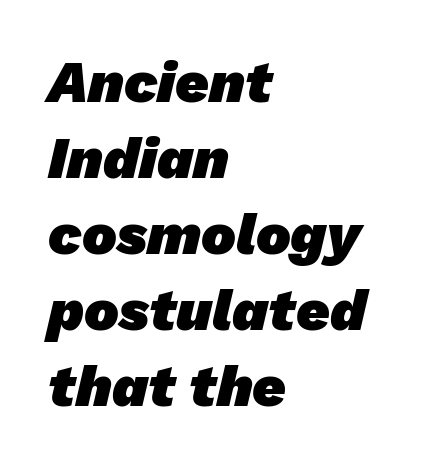
The image shows 58 px heavy sans-serif type; set left-aligned, normal line spacing (1.31x), normal letter spacing, not underlined; low stroke contrast and a medium x-height.
